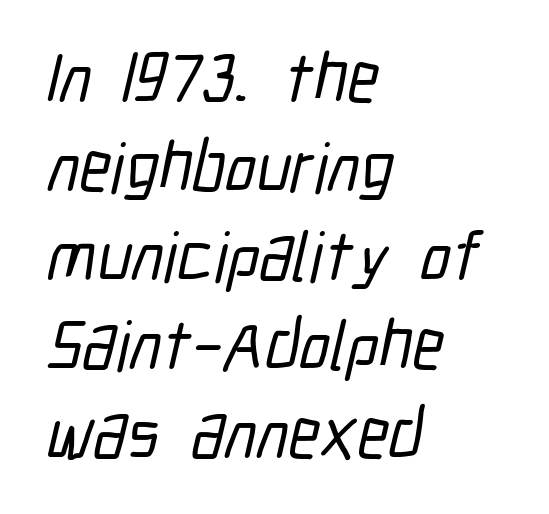
{"serif": "no", "width": "condensed", "stroke_contrast": "low", "x_height": "medium", "monospaced": "no", "underline": "no", "align": "left", "line_spacing": "normal", "line_spacing_ratio": 1.27, "letter_spacing": "normal", "letter_spacing_em": 0.0, "glyph_px": 70}
